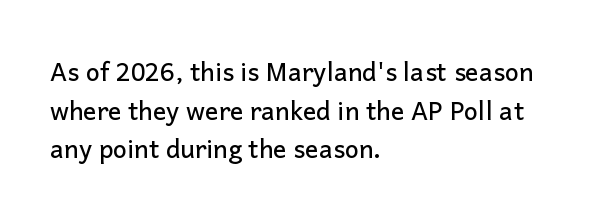
{"italic": "no", "underline": "no", "align": "left", "line_spacing": "normal", "line_spacing_ratio": 1.55, "letter_spacing": "normal", "letter_spacing_em": 0.0, "glyph_px": 25}
